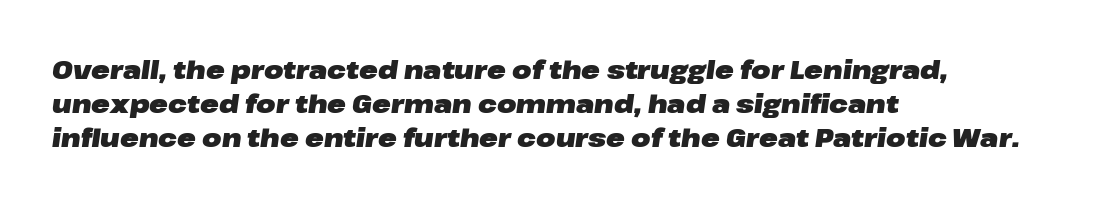
Q: Is the text bold? A: Yes.
Q: Is the text italic (slanted)? A: Yes, it leans right by about 8 degrees.
Q: Is the text underlined? A: No.
Q: How is the paragraph aligned? A: Left-aligned.
Q: Is the spacing between letters normal or unusually wide? A: Normal.
Q: Is the spacing between lines tight, normal or loose? A: Normal.
